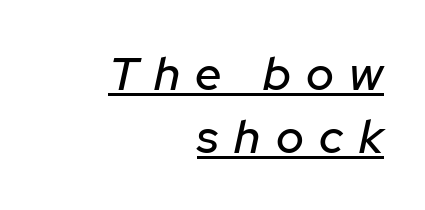
Honestly, the letter spacing is so wide it's the main thing you notice. Is the block centered? No — it sits flush against the right margin. The rendering uses natural spacing where letterforms have individual widths. Like a heading marked for emphasis, these lines bear an underscore. The specimen reads as italic at a glance.
